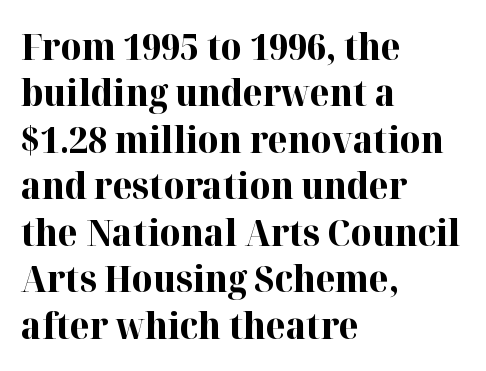
The image shows 36 px bold serif type, upright; set left-aligned, normal line spacing (1.29x), normal letter spacing, not underlined; high stroke contrast and a medium x-height.
